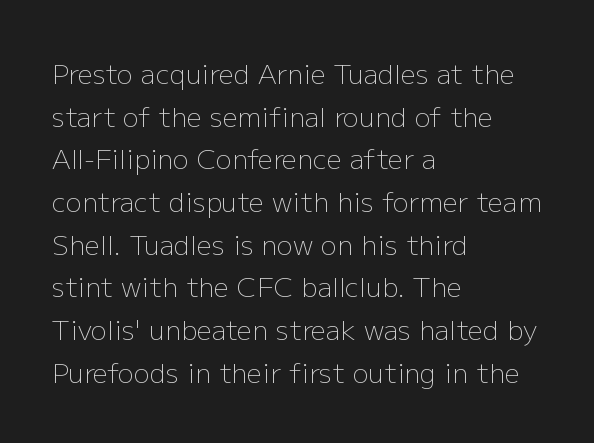
The ragged edge is on the right, which tells us the setting is flush left. Vertical strokes here are truly vertical. Heaviness? Minimal to ordinary, like unemphasized prose. Lines of text with bare space underneath.
